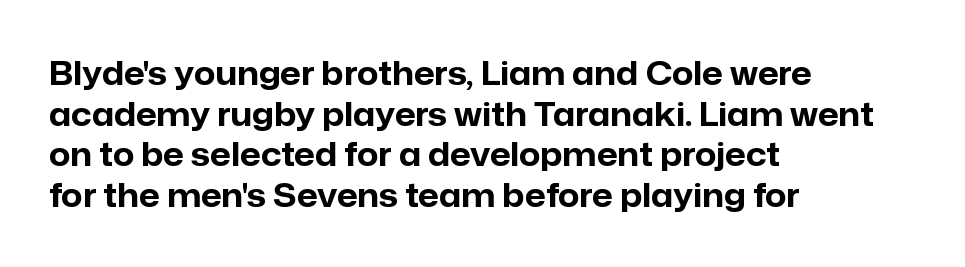
{"serif": "no", "italic": "no", "bold": "yes", "weight": "bold", "width": "normal", "stroke_contrast": "low", "x_height": "medium", "monospaced": "no", "underline": "no", "align": "left", "line_spacing_ratio": 1.23, "letter_spacing": "normal", "letter_spacing_em": 0.0, "glyph_px": 33}
